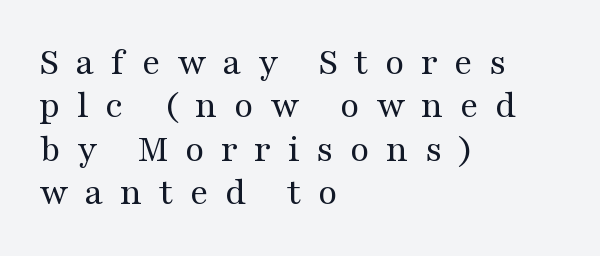
Yep, those are serifs on the letters. Notice how the passage keeps a crisp vertical edge on the left only. Descender tails drop into unmarked territory. A typesetter would call this proportional, since set widths differ per character. Every stem runs plumb, perpendicular to the baseline.
